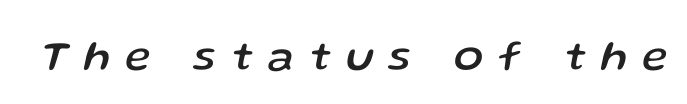
Q: Is the text italic (slanted)? A: Yes, it leans right by about 13 degrees.
Q: Is the text underlined? A: No.
Q: Is the spacing between letters normal or unusually wide? A: Unusually wide.
Q: Width (condensed, normal, or wide)? A: Normal.
Q: Stroke contrast? A: Low.
Q: x-height? A: Medium.
Q: Monospaced? A: No.
